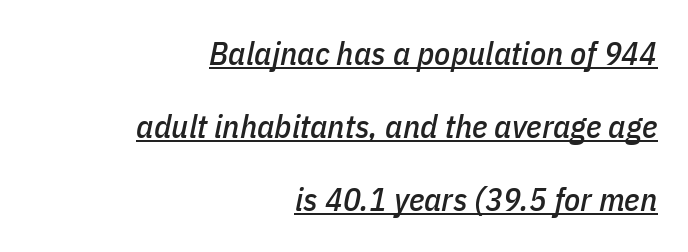
The passage is arranged like a letterhead date or caption credit — flush right. Glyph-to-glyph distance matches everyday printed text. The rendering uses natural spacing where letterforms have individual widths. Looks like someone drew a line under every word here. Yep, that's italic — everything's leaning. Quick note: interline space is abundant.
